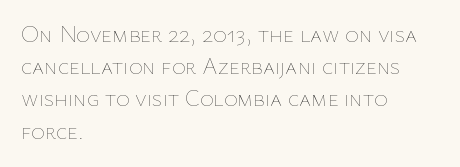
Regarding leading, the lines here are spaced in the standard way. The setting favours the left margin, as ordinary paragraphs usually do. The typeface has the unassuming heft of standard copy or less. The tracking reads as untouched default to a designer's eye. Type without underlining. Vertical strokes here are truly vertical.
